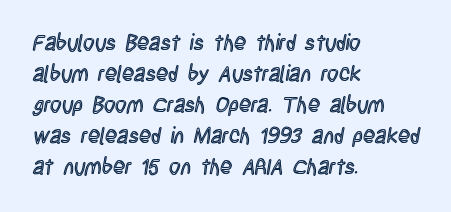
{"underline": "no", "align": "left", "line_spacing": "normal", "line_spacing_ratio": 1.41, "letter_spacing": "normal", "letter_spacing_em": 0.0, "glyph_px": 22}
